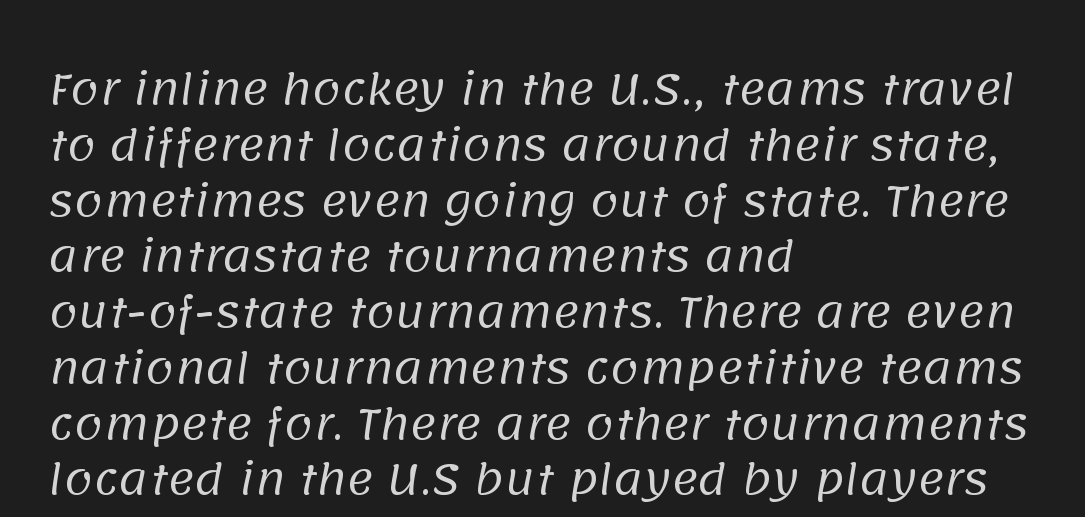
The image shows 41 px regular-weight sans-serif type; set left-aligned, normal line spacing (1.36x), normal letter spacing, not underlined; low stroke contrast and a large x-height.
